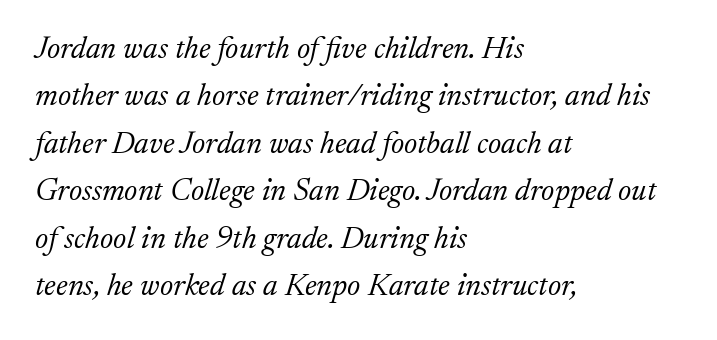
{"serif": "yes", "italic": "yes", "lean": "right", "slant_degrees": 17, "bold": "no", "weight": "light", "width": "normal", "stroke_contrast": "low", "x_height": "medium", "monospaced": "no", "underline": "no", "align": "left", "line_spacing": "normal", "line_spacing_ratio": 1.53, "letter_spacing": "normal", "letter_spacing_em": 0.0, "glyph_px": 31}
